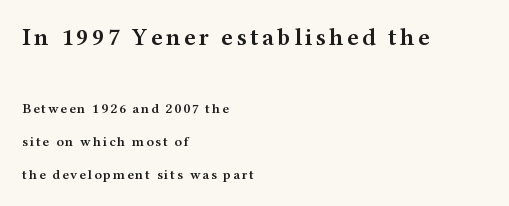
Each glyph is drawn with semibold strokes, heavier than normal yet not fully bold. Honestly, the rows look like they've been pulled way apart. Words float on clear page, feet unadorned. This sample is left-justified, so line endings fall wherever the words run out.
